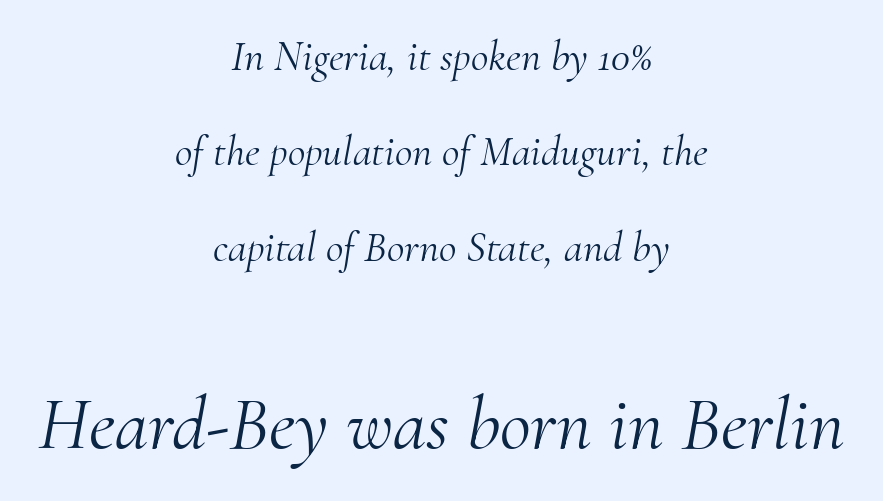
Weight: in the light-to-regular range. Looking at the ascenders, they clearly lean. These lines keep a tight, regular rhythm from letter to letter. You get the small type first, then a jump to larger type. The area under the type is left untouched. Leading: increased.
